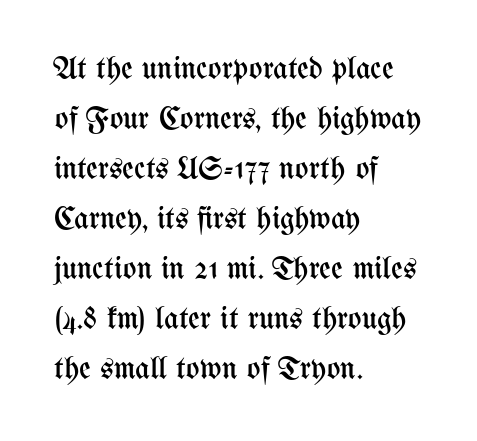
The image shows 32 px regular-weight, condensed type, upright; set left-aligned, normal line spacing (1.56x), normal letter spacing, not underlined; medium stroke contrast and a medium x-height.
